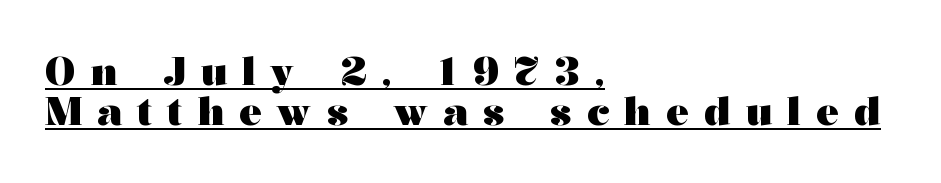
{"serif": "yes", "italic": "no", "bold": "yes", "weight": "heavy", "width": "wide", "stroke_contrast": "medium", "x_height": "medium", "monospaced": "no", "underline": "yes", "align": "left", "line_spacing": "tight", "line_spacing_ratio": 1.06, "letter_spacing": "wide", "letter_spacing_em": 0.4, "glyph_px": 38}
